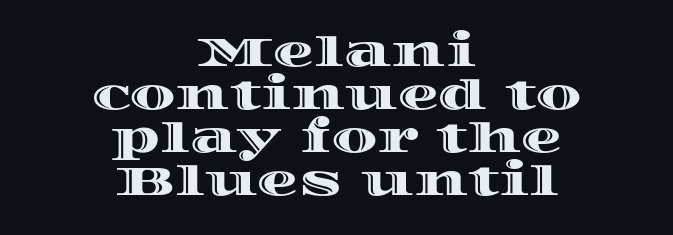
{"italic": "no", "width": "wide", "x_height": "large", "monospaced": "no", "underline": "no", "align": "center", "line_spacing": "tight", "line_spacing_ratio": 1.05, "letter_spacing": "normal", "letter_spacing_em": 0.0, "glyph_px": 41}
